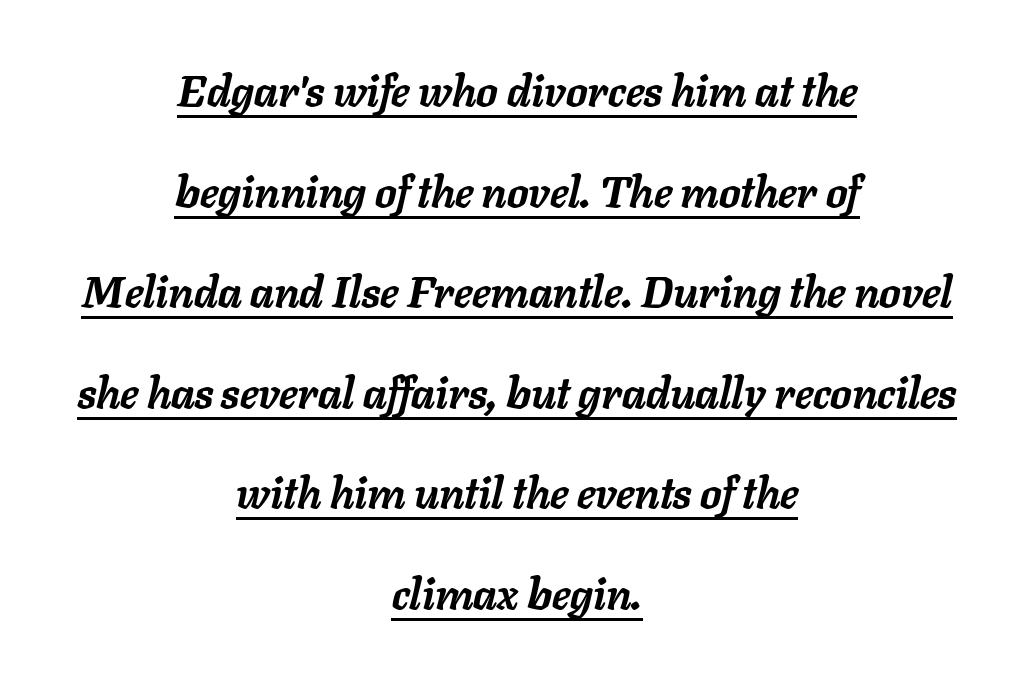
Q: Is the text bold? A: Yes.
Q: Is the text italic (slanted)? A: Yes, it leans right by about 11 degrees.
Q: Is the text underlined? A: Yes.
Q: How is the paragraph aligned? A: Centered.
Q: Is the spacing between letters normal or unusually wide? A: Normal.
Q: Is the spacing between lines tight, normal or loose? A: Loose.
Q: Width (condensed, normal, or wide)? A: Normal.
Q: Stroke contrast? A: Low.
Q: x-height? A: Medium.
Q: Monospaced? A: No.
